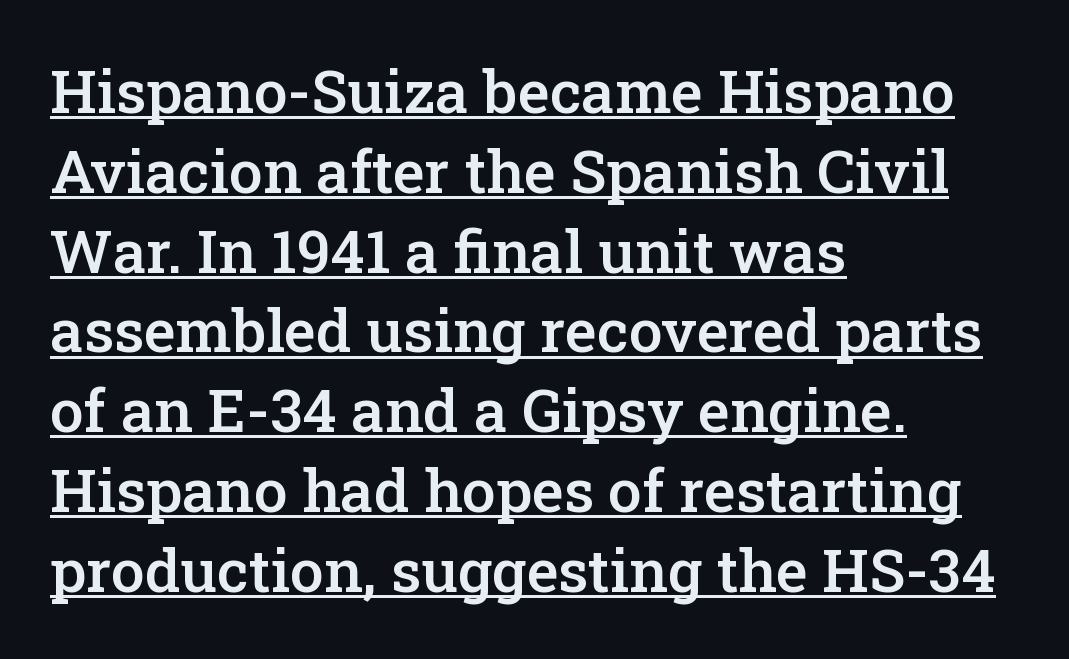
The image shows 60 px semibold serif type, upright; set left-aligned, normal line spacing (1.33x), normal letter spacing, underlined; low stroke contrast and a medium x-height.
